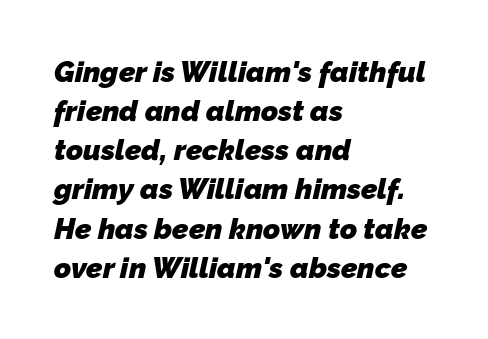
The area under the type is left untouched. Character widths vary here, with narrow letters taking less room than wide ones. Teacher's note: observe the even left margin — that is flush-left alignment. Heft: maximum for text — a bold.
